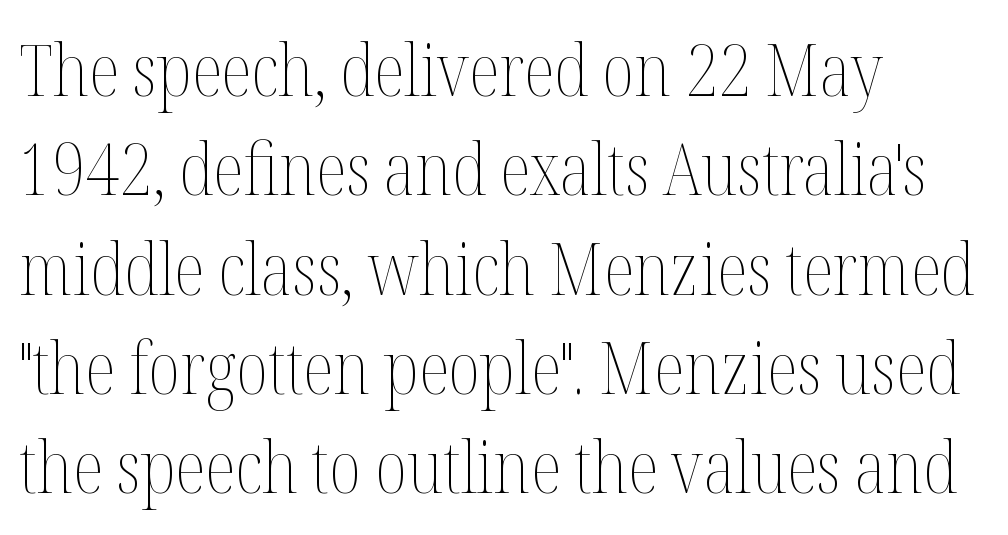
{"italic": "no", "bold": "no", "weight": "thin", "width": "condensed", "stroke_contrast": "medium", "x_height": "medium", "monospaced": "no", "underline": "no", "align": "left", "line_spacing": "normal", "line_spacing_ratio": 1.38, "letter_spacing": "normal", "letter_spacing_em": 0.0, "glyph_px": 72}
